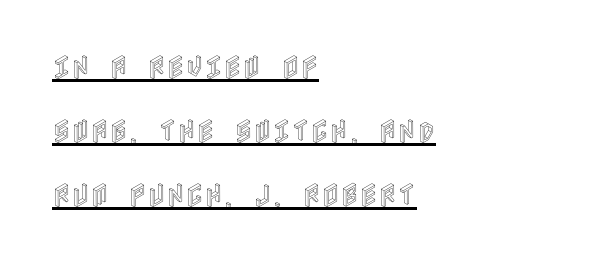
Q: Is the text italic (slanted)? A: No, it is upright.
Q: Is the text underlined? A: Yes.
Q: How is the paragraph aligned? A: Left-aligned.
Q: Is the spacing between letters normal or unusually wide? A: Normal.
Q: Is the spacing between lines tight, normal or loose? A: Loose.
